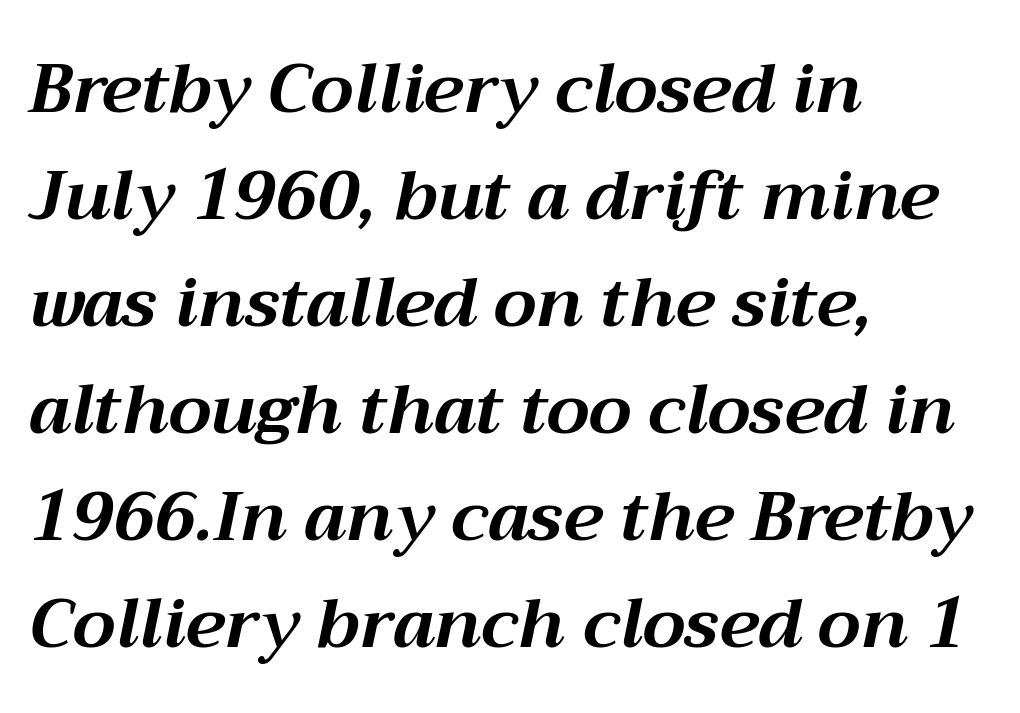
Default kerning and tracking; the words read as compact shapes. Is this a fixed-width face? No — the glyphs have proportional, varying widths. The lines in this sample share a left origin and differ only in where they stop. Type without underlining.
